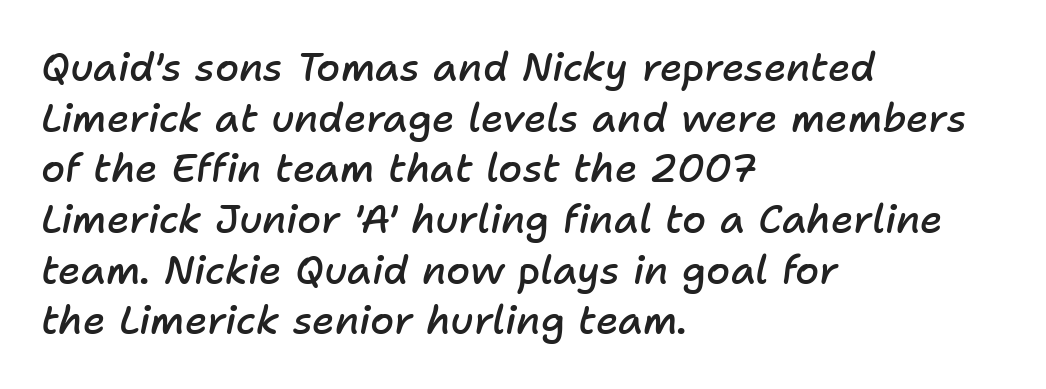
Q: Is the text bold? A: Semi-bold.
Q: Is the text italic (slanted)? A: Yes, it leans right by about 11 degrees.
Q: Is the text underlined? A: No.
Q: How is the paragraph aligned? A: Left-aligned.
Q: Is the spacing between letters normal or unusually wide? A: Normal.
Q: Is the spacing between lines tight, normal or loose? A: Normal.
Q: Width (condensed, normal, or wide)? A: Normal.
Q: Stroke contrast? A: Low.
Q: x-height? A: Medium.
Q: Monospaced? A: No.
